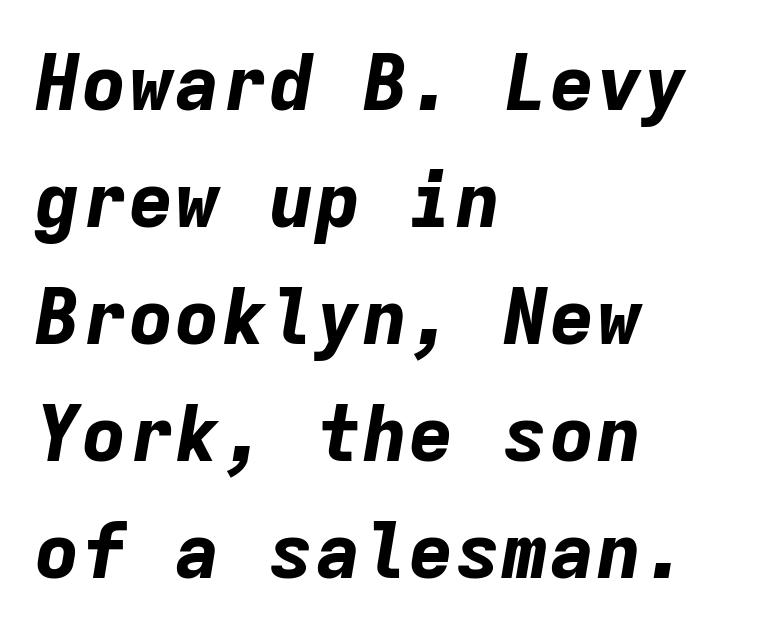
{"italic": "yes", "lean": "right", "slant_degrees": 9, "bold": "yes", "weight": "bold", "width": "normal", "stroke_contrast": "low", "x_height": "medium", "monospaced": "yes", "underline": "no", "align": "left", "line_spacing": "normal", "line_spacing_ratio": 1.5, "letter_spacing": "normal", "letter_spacing_em": 0.0, "glyph_px": 78}
